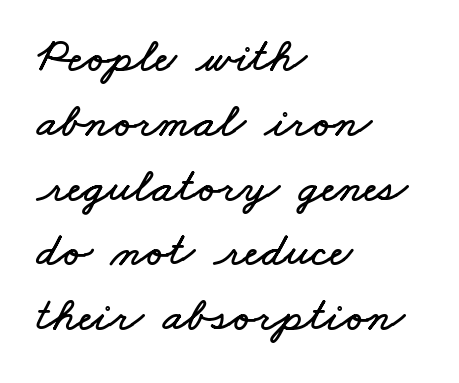
Q: Is the text underlined? A: No.
Q: How is the paragraph aligned? A: Left-aligned.
Q: Is the spacing between letters normal or unusually wide? A: Normal.
Q: Is the spacing between lines tight, normal or loose? A: Normal.
Q: Width (condensed, normal, or wide)? A: Wide.
Q: Stroke contrast? A: Low.
Q: x-height? A: Small.
Q: Monospaced? A: No.
